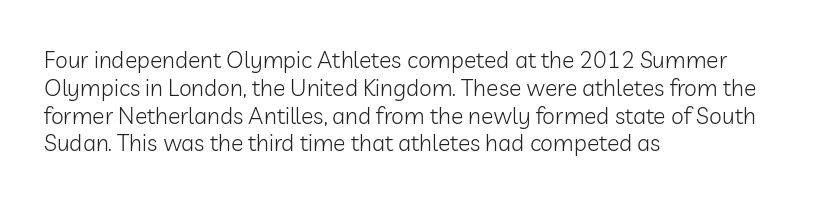
Italic: no, the glyphs are upright roman. Typeset ragged right — the left edge is the straight one. The gaps between neighbouring characters are ordinary and unremarkable. No letter is thick-stroked: the sample isn't bold. Lines of text with bare space underneath.
